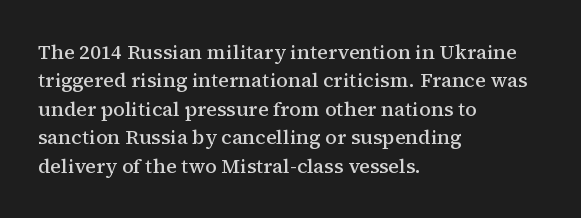
Q: Is the text bold? A: Semi-bold.
Q: Is the text italic (slanted)? A: No, it is upright.
Q: Is the text underlined? A: No.
Q: How is the paragraph aligned? A: Left-aligned.
Q: Is the spacing between letters normal or unusually wide? A: Normal.
Q: Is the spacing between lines tight, normal or loose? A: Normal.
